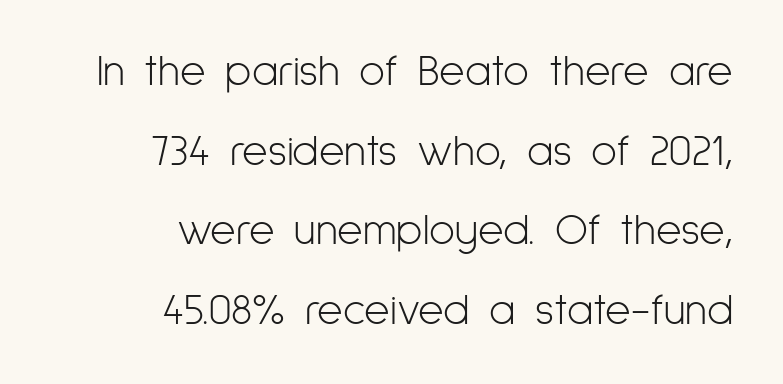
The image shows 44 px light, condensed sans-serif type, upright; set right-aligned, line spacing 1.81x, normal letter spacing, not underlined; low stroke contrast and a medium x-height.
